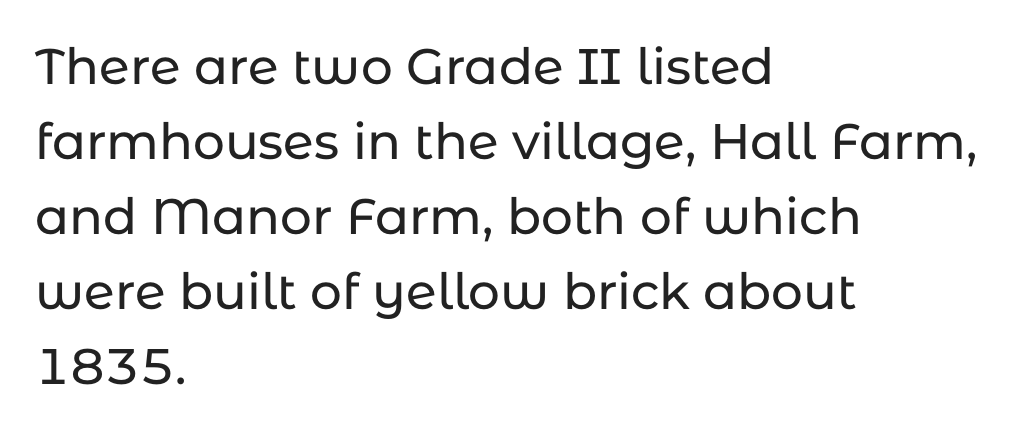
The image shows 50 px sans-serif type, upright; set left-aligned, normal line spacing (1.5x), normal letter spacing, not underlined; low stroke contrast and a medium x-height.
